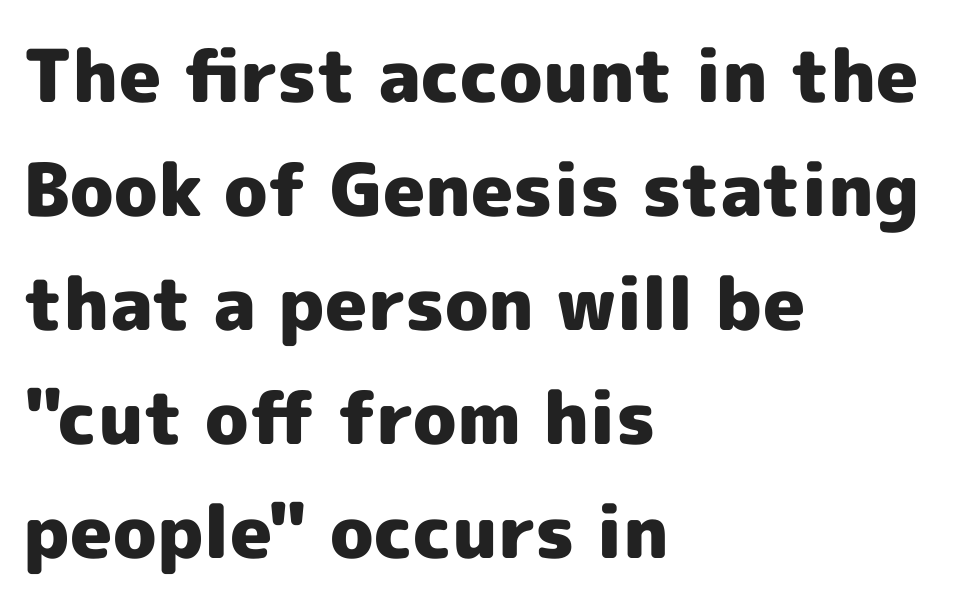
Q: Is the text bold? A: Yes.
Q: Is the text italic (slanted)? A: No, it is upright.
Q: Is the typeface a serif or a sans-serif typeface? A: Sans-serif.
Q: Is the text underlined? A: No.
Q: How is the paragraph aligned? A: Left-aligned.
Q: Is the spacing between letters normal or unusually wide? A: Normal.
Q: Is the spacing between lines tight, normal or loose? A: Normal.
Q: Width (condensed, normal, or wide)? A: Normal.
Q: x-height? A: Medium.
Q: Monospaced? A: No.
